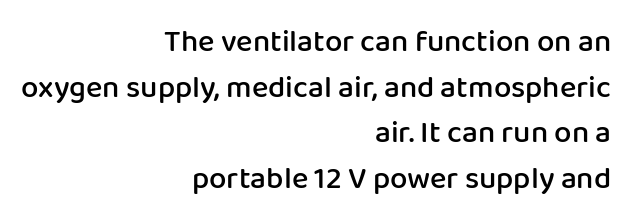
{"serif": "no", "italic": "no", "bold": "semi", "weight": "semibold", "width": "normal", "stroke_contrast": "low", "x_height": "medium", "monospaced": "no", "underline": "no", "align": "right", "line_spacing": "normal", "line_spacing_ratio": 1.47, "letter_spacing": "normal", "letter_spacing_em": 0.0, "glyph_px": 31}
